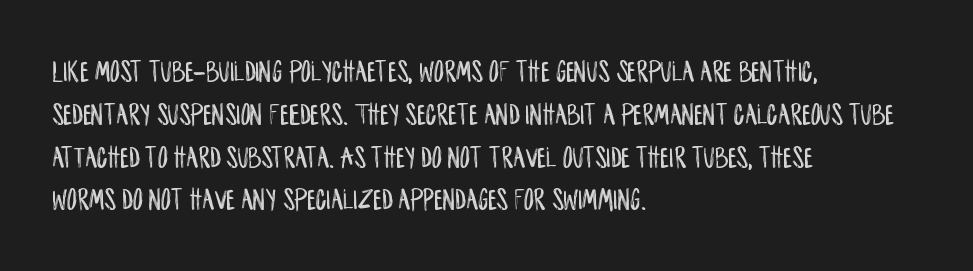
The specimen omits any rule beneath the text block's lines. The characters display no serif detailing; their extremities are plain. The face used here is rendered with its standard letterfit. The letters advance in unequal steps, a hallmark of proportional type.
